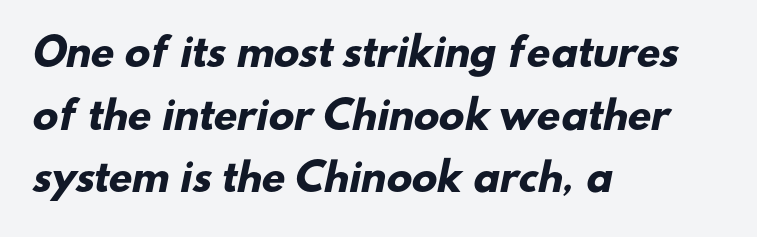
Q: Is the text bold? A: Yes.
Q: Is the typeface a serif or a sans-serif typeface? A: Sans-serif.
Q: Is the text underlined? A: No.
Q: How is the paragraph aligned? A: Left-aligned.
Q: Is the spacing between letters normal or unusually wide? A: Normal.
Q: Is the spacing between lines tight, normal or loose? A: Normal.
Q: Width (condensed, normal, or wide)? A: Normal.
Q: Stroke contrast? A: Low.
Q: x-height? A: Small.
Q: Monospaced? A: No.
